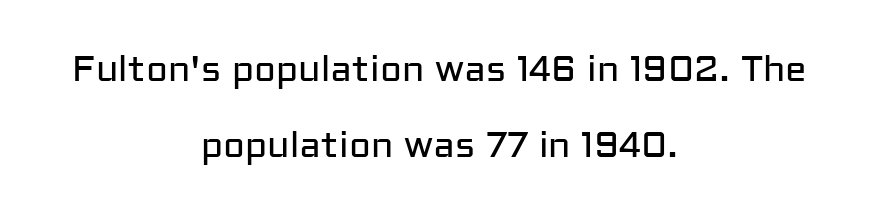
The image shows 36 px regular-weight sans-serif type, upright; set centered, loose line spacing (2.1x), normal letter spacing, not underlined; low stroke contrast and a medium x-height.
